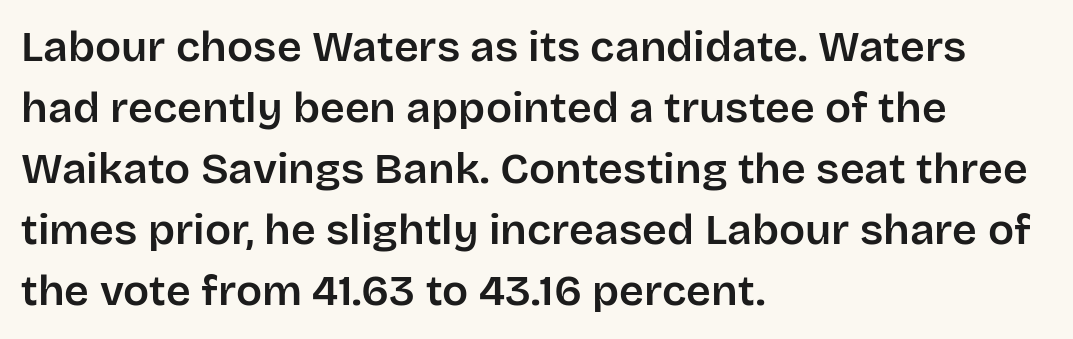
The letters stand straight up with perfectly vertical stems. Default kerning and tracking; the words read as compact shapes. Note: no serifs on the glyphs. The block of text has a typical density, with ordinary space between rows.
